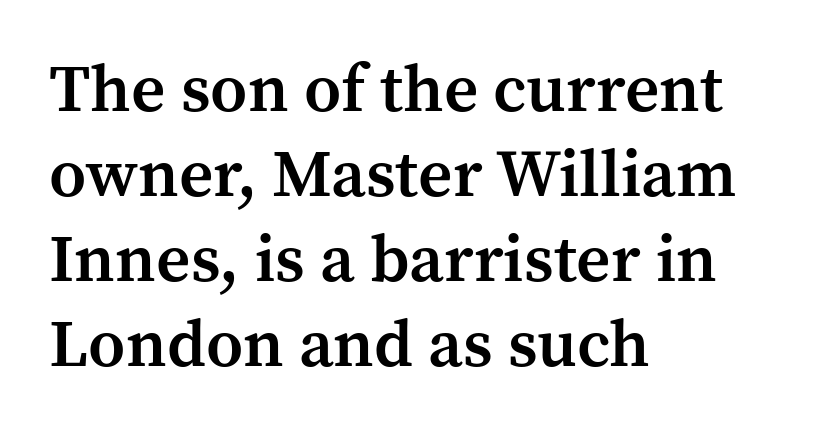
Every character sits straight up, as roman type does. Reading down the block, your eye returns to a fixed left position each line. Each new line begins a customary step beneath the previous one. Glyph-to-glyph distance matches everyday printed text. Stroke thickness is moderately raised; the sample reads as semibold.
